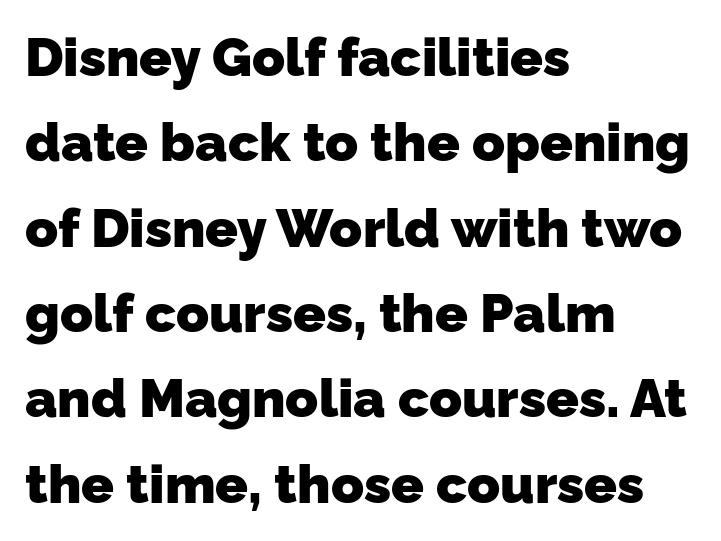
{"serif": "no", "bold": "yes", "weight": "heavy", "width": "normal", "stroke_contrast": "low", "x_height": "medium", "monospaced": "no", "underline": "no", "align": "left", "line_spacing": "normal", "line_spacing_ratio": 1.58, "letter_spacing": "normal", "letter_spacing_em": 0.0, "glyph_px": 54}
